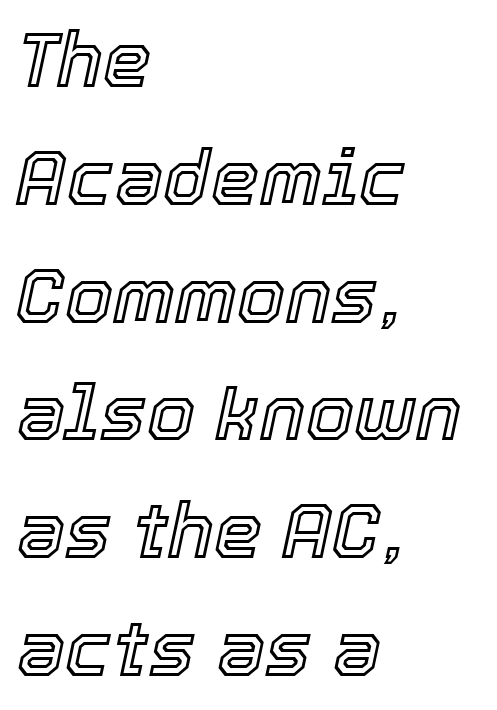
{"italic": "yes", "lean": "right", "slant_degrees": 12, "width": "normal", "x_height": "medium", "monospaced": "no", "underline": "no", "align": "left", "line_spacing": "normal", "line_spacing_ratio": 1.53, "letter_spacing": "normal", "letter_spacing_em": 0.0, "glyph_px": 77}
